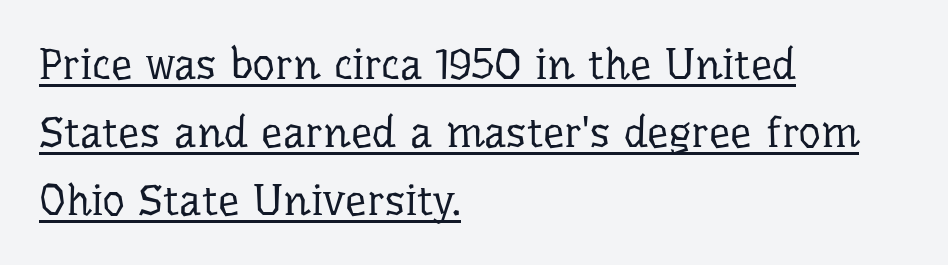
Stems here are at most as thick as an everyday book face. The passage shown has conventional tracking throughout. Every row of glyphs begins at an identical x-position on the left. Is there any slant? The stems are plumb. The typeface chosen for these lines features serifs.
